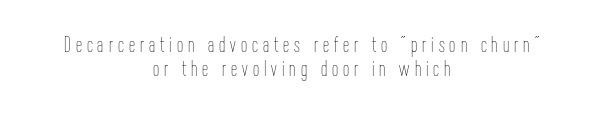
{"italic": "no", "bold": "no", "underline": "no", "align": "center", "line_spacing": "tight", "line_spacing_ratio": 1.07, "letter_spacing": "wide", "letter_spacing_em": 0.23, "glyph_px": 22}
